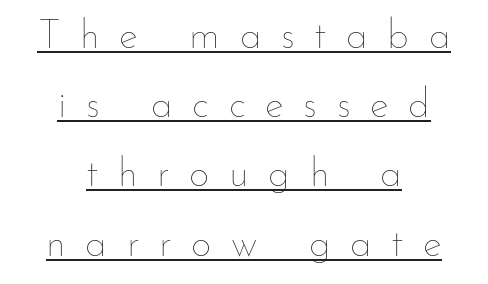
{"italic": "no", "bold": "no", "weight": "thin", "width": "normal", "stroke_contrast": "low", "x_height": "small", "monospaced": "no", "underline": "yes", "align": "center", "line_spacing_ratio": 1.73, "letter_spacing": "wide", "letter_spacing_em": 0.49, "glyph_px": 40}
